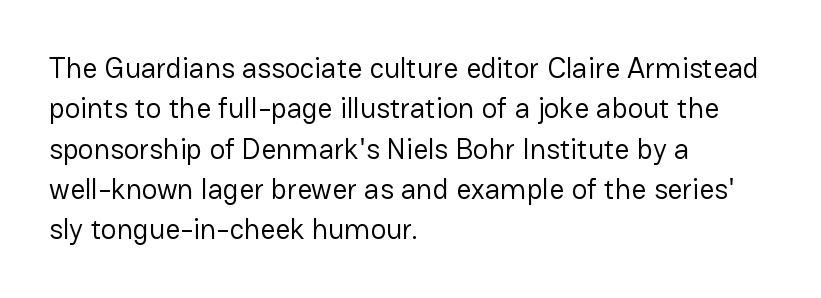
{"serif": "no", "italic": "no", "bold": "no", "weight": "regular", "width": "normal", "stroke_contrast": "low", "x_height": "medium", "monospaced": "no", "underline": "no", "align": "left", "line_spacing": "normal", "line_spacing_ratio": 1.39, "letter_spacing": "normal", "letter_spacing_em": 0.0, "glyph_px": 29}
